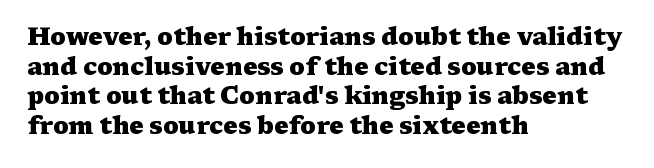
Q: Is the text bold? A: Yes.
Q: Is the text italic (slanted)? A: No, it is upright.
Q: Is the text underlined? A: No.
Q: How is the paragraph aligned? A: Left-aligned.
Q: Is the spacing between letters normal or unusually wide? A: Normal.
